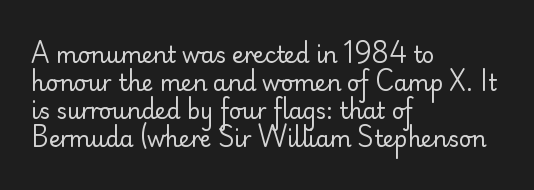
{"italic": "no", "bold": "no", "underline": "no", "align": "left", "line_spacing": "normal", "line_spacing_ratio": 1.27, "letter_spacing": "normal", "letter_spacing_em": 0.0, "glyph_px": 22}
